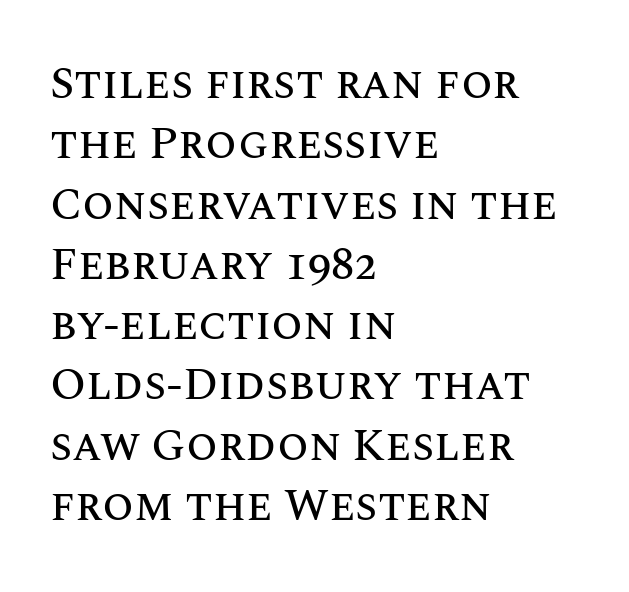
The glyphs are unaccompanied by any horizontal stroke below them. Proportional: the letters do not fall into vertical columns. Layout note: lines flush left. Nothing unusual about the tracking: characters are spaced as the font intends. The lines sit at an ordinary, default distance from one another.
